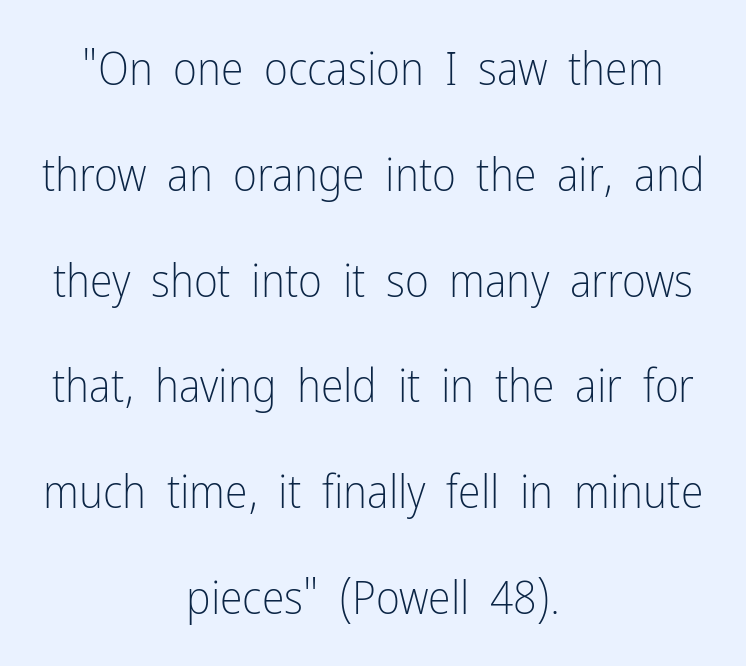
{"serif": "no", "italic": "no", "bold": "no", "weight": "light", "width": "condensed", "stroke_contrast": "low", "x_height": "medium", "monospaced": "no", "underline": "no", "align": "center", "line_spacing": "loose", "line_spacing_ratio": 2.3, "letter_spacing": "normal", "letter_spacing_em": 0.0, "glyph_px": 46}
